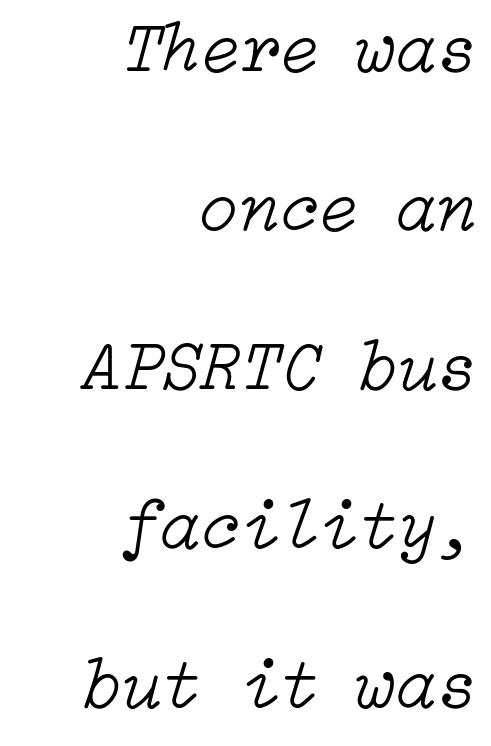
Q: Is the text bold? A: No.
Q: Is the text italic (slanted)? A: Yes, it leans right by about 15 degrees.
Q: Is the text underlined? A: No.
Q: How is the paragraph aligned? A: Right-aligned.
Q: Is the spacing between letters normal or unusually wide? A: Normal.
Q: Is the spacing between lines tight, normal or loose? A: Loose.
Q: Width (condensed, normal, or wide)? A: Normal.
Q: Stroke contrast? A: Low.
Q: x-height? A: Medium.
